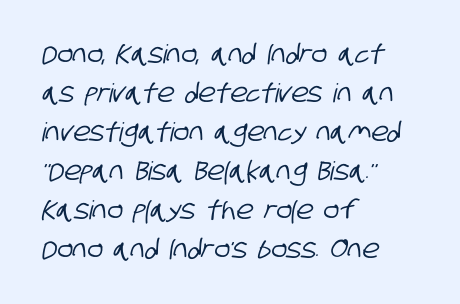
Interline gaps are of average width in this sample. This rendering leaves character spacing at its baseline value. Beneath every word, the page is bare. This sample is left-justified, so line endings fall wherever the words run out.
